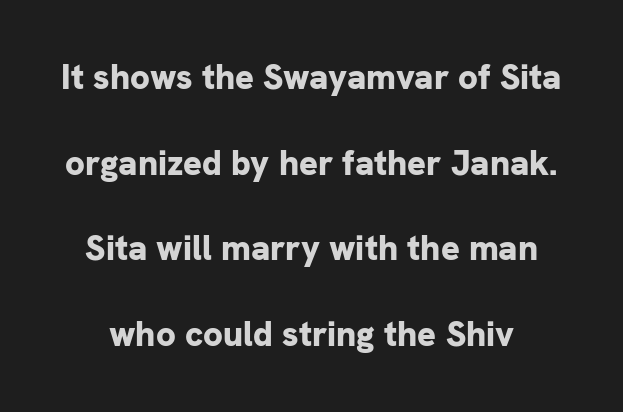
Q: Is the text bold? A: Yes.
Q: Is the text italic (slanted)? A: No, it is upright.
Q: Is the typeface a serif or a sans-serif typeface? A: Sans-serif.
Q: Is the text underlined? A: No.
Q: Is the spacing between letters normal or unusually wide? A: Normal.
Q: Is the spacing between lines tight, normal or loose? A: Loose.
Q: Width (condensed, normal, or wide)? A: Normal.
Q: Stroke contrast? A: Low.
Q: x-height? A: Medium.
Q: Monospaced? A: No.
